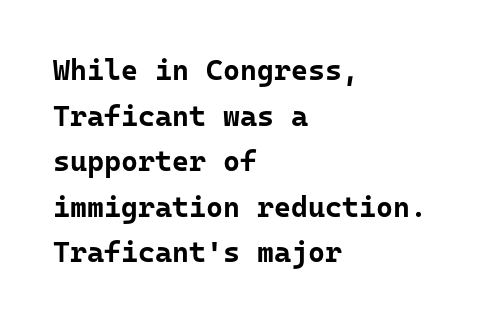
Q: Is the text bold? A: Yes.
Q: Is the text italic (slanted)? A: No, it is upright.
Q: Is the typeface a serif or a sans-serif typeface? A: Sans-serif.
Q: Is the text underlined? A: No.
Q: How is the paragraph aligned? A: Left-aligned.
Q: Is the spacing between letters normal or unusually wide? A: Normal.
Q: Is the spacing between lines tight, normal or loose? A: Normal.
Q: Width (condensed, normal, or wide)? A: Normal.
Q: Stroke contrast? A: Low.
Q: x-height? A: Medium.
Q: Monospaced? A: Yes.
